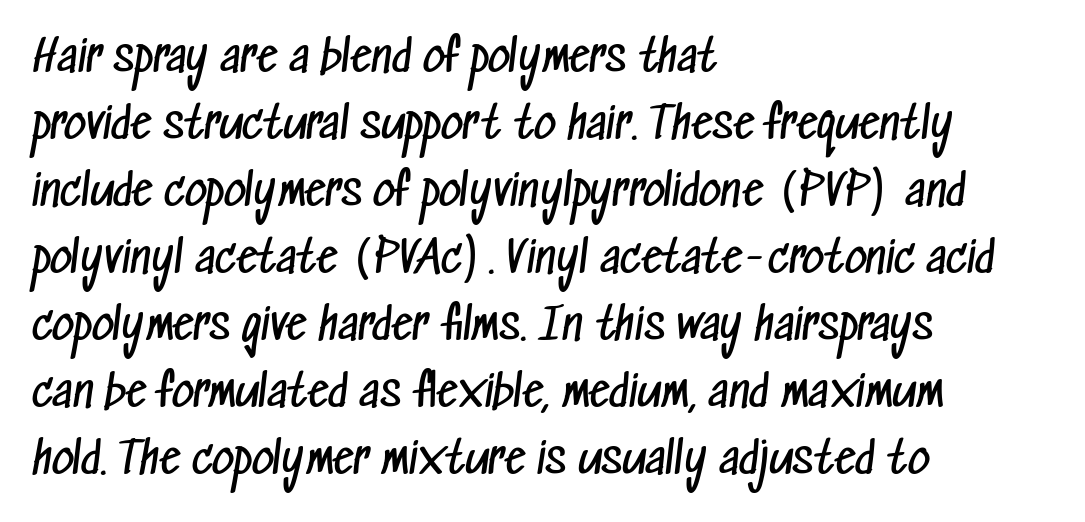
{"serif": "no", "bold": "no", "weight": "regular", "width": "condensed", "stroke_contrast": "low", "x_height": "medium", "monospaced": "no", "underline": "no", "align": "left", "line_spacing": "normal", "line_spacing_ratio": 1.56, "letter_spacing": "normal", "letter_spacing_em": 0.0, "glyph_px": 43}
